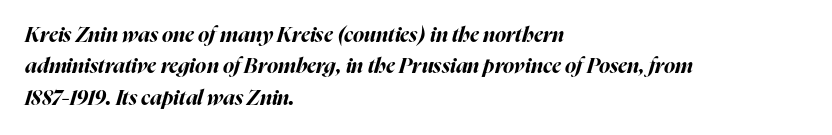
The image shows 21 px bold type, italic (leaning right); set left-aligned, normal line spacing (1.49x), normal letter spacing, not underlined.
